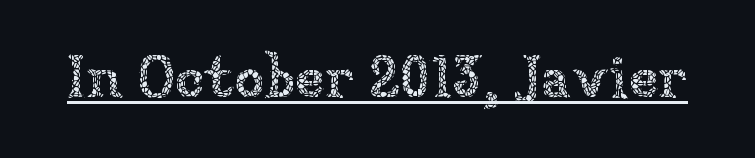
What stands out about the letter spacing? Nothing — it is the standard amount. Stems here are at most as thick as an everyday book face. This is the regular roman posture of the typeface. The rendering uses natural spacing where letterforms have individual widths. Does a line run under the words? Yes, clearly.
